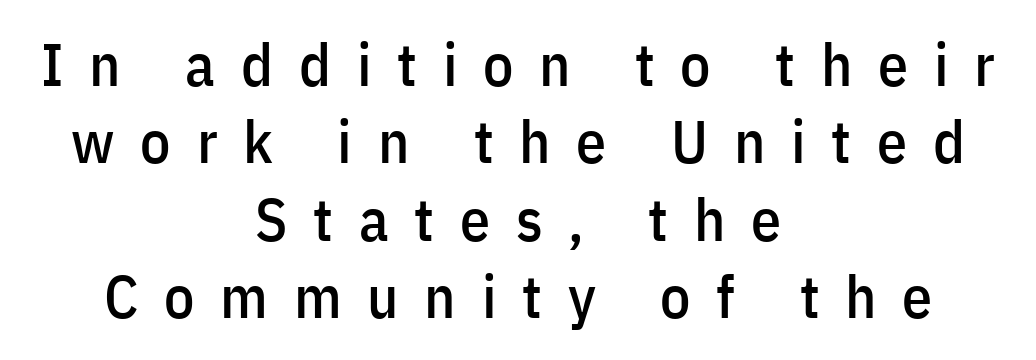
Q: Is the text italic (slanted)? A: No, it is upright.
Q: Is the typeface a serif or a sans-serif typeface? A: Sans-serif.
Q: Is the text underlined? A: No.
Q: How is the paragraph aligned? A: Centered.
Q: Is the spacing between letters normal or unusually wide? A: Unusually wide.
Q: Is the spacing between lines tight, normal or loose? A: Normal.
Q: Width (condensed, normal, or wide)? A: Condensed.
Q: Stroke contrast? A: Low.
Q: x-height? A: Medium.
Q: Monospaced? A: No.
